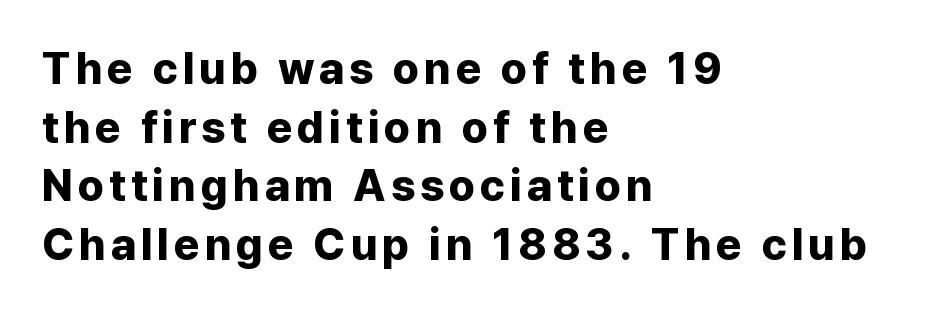
{"serif": "no", "italic": "no", "bold": "yes", "weight": "bold", "width": "normal", "stroke_contrast": "low", "x_height": "medium", "monospaced": "no", "underline": "no", "align": "left", "line_spacing": "normal", "line_spacing_ratio": 1.33, "glyph_px": 44}
